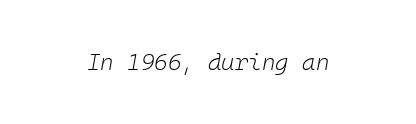
{"italic": "yes", "lean": "right", "slant_degrees": 10, "bold": "no", "underline": "no", "letter_spacing": "normal", "letter_spacing_em": 0.0, "glyph_px": 23}
